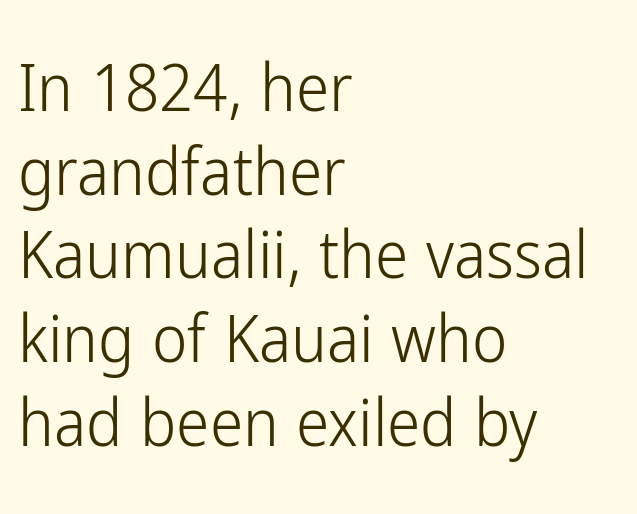
Q: Is the text bold? A: No.
Q: Is the text italic (slanted)? A: No, it is upright.
Q: Is the typeface a serif or a sans-serif typeface? A: Sans-serif.
Q: Is the text underlined? A: No.
Q: How is the paragraph aligned? A: Left-aligned.
Q: Is the spacing between letters normal or unusually wide? A: Normal.
Q: Is the spacing between lines tight, normal or loose? A: Normal.
Q: Width (condensed, normal, or wide)? A: Condensed.
Q: Stroke contrast? A: Low.
Q: x-height? A: Medium.
Q: Monospaced? A: No.
